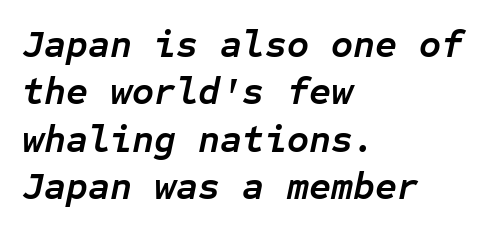
The image shows 38 px semibold type, italic (leaning right), monospaced; set left-aligned, normal line spacing (1.25x), normal letter spacing, not underlined; low stroke contrast and a medium x-height.
